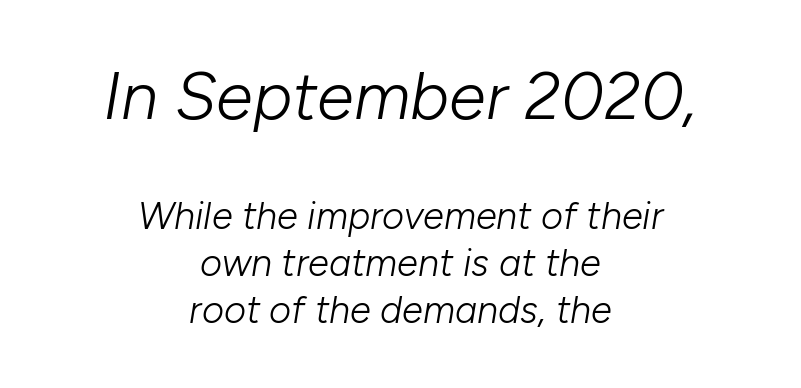
Descenders hang freely into open space. You can tell it's italic because the verticals aren't actually vertical. The rendering keeps characters at their native spacing. The setting favours the middle, as headings and verse often do. Proportional: the letters do not fall into vertical columns. These glyphs show unthickened strokes, regular width or finer.
